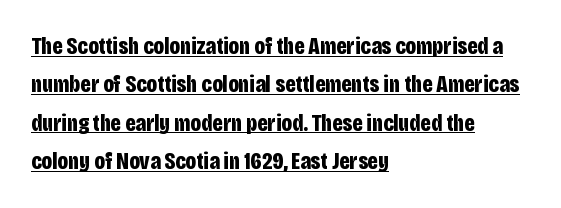
The image shows 24 px bold type, upright; set left-aligned, normal line spacing (1.6x), normal letter spacing, underlined.
